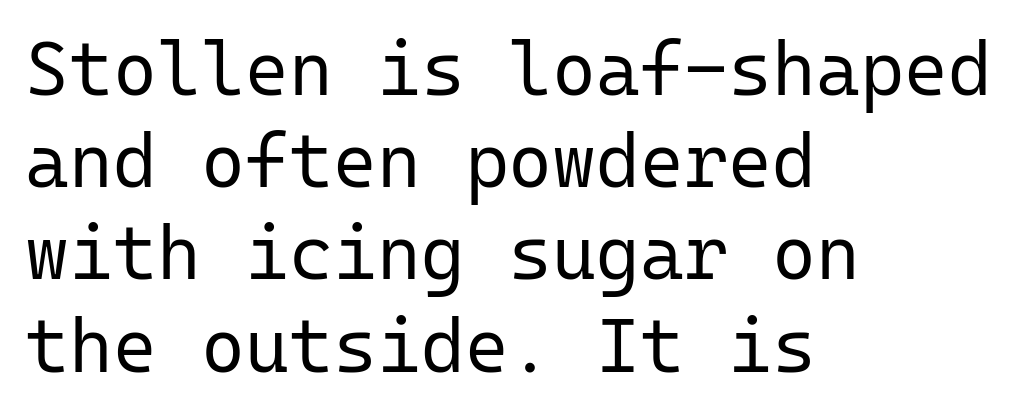
The image shows 75 px regular-weight sans-serif type, upright, monospaced; set left-aligned, line spacing 1.23x, normal letter spacing, not underlined; low stroke contrast and a medium x-height.
